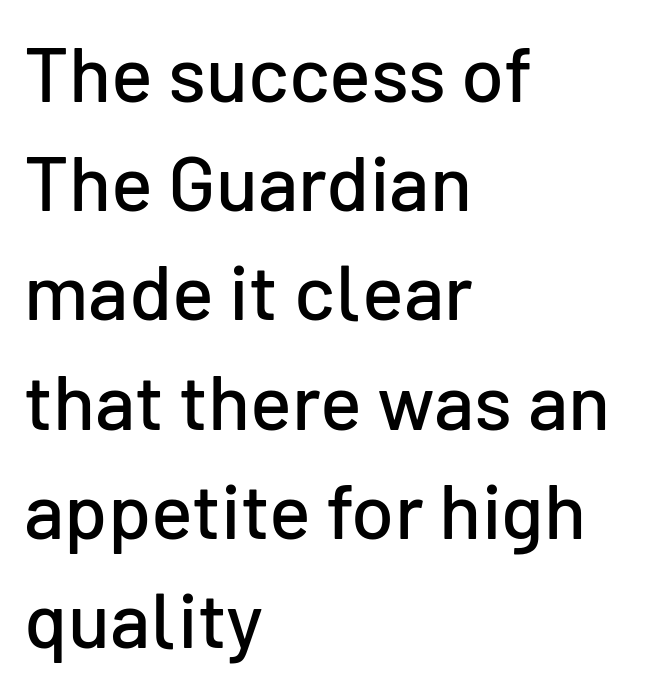
Q: Is the text italic (slanted)? A: No, it is upright.
Q: Is the typeface a serif or a sans-serif typeface? A: Sans-serif.
Q: Is the text underlined? A: No.
Q: How is the paragraph aligned? A: Left-aligned.
Q: Is the spacing between letters normal or unusually wide? A: Normal.
Q: Is the spacing between lines tight, normal or loose? A: Normal.
Q: Width (condensed, normal, or wide)? A: Normal.
Q: Stroke contrast? A: Low.
Q: x-height? A: Medium.
Q: Monospaced? A: No.
